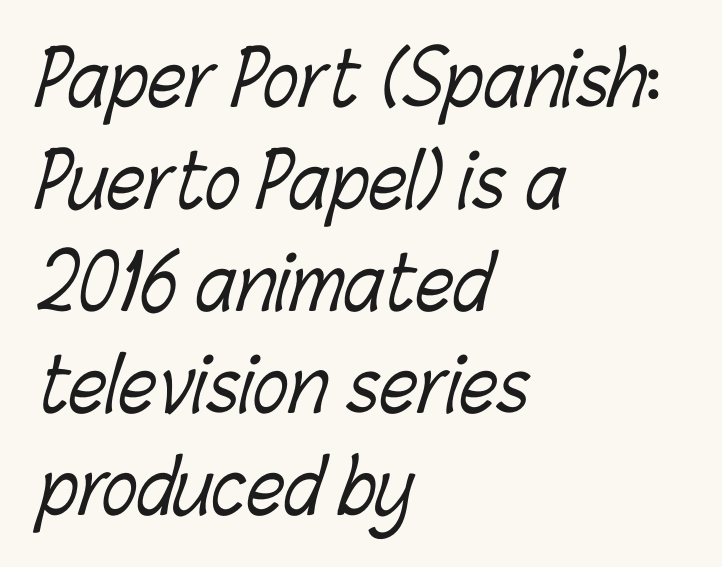
{"bold": "no", "weight": "light", "width": "condensed", "stroke_contrast": "low", "x_height": "medium", "monospaced": "no", "underline": "no", "align": "left", "line_spacing": "normal", "line_spacing_ratio": 1.38, "letter_spacing": "normal", "letter_spacing_em": 0.0, "glyph_px": 74}
